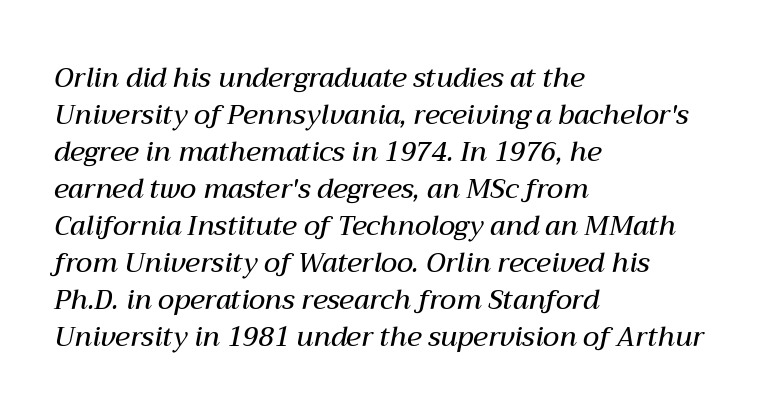
{"italic": "yes", "lean": "right", "slant_degrees": 12, "bold": "semi", "underline": "no", "align": "left", "line_spacing": "normal", "line_spacing_ratio": 1.37, "letter_spacing": "normal", "letter_spacing_em": 0.0, "glyph_px": 27}
